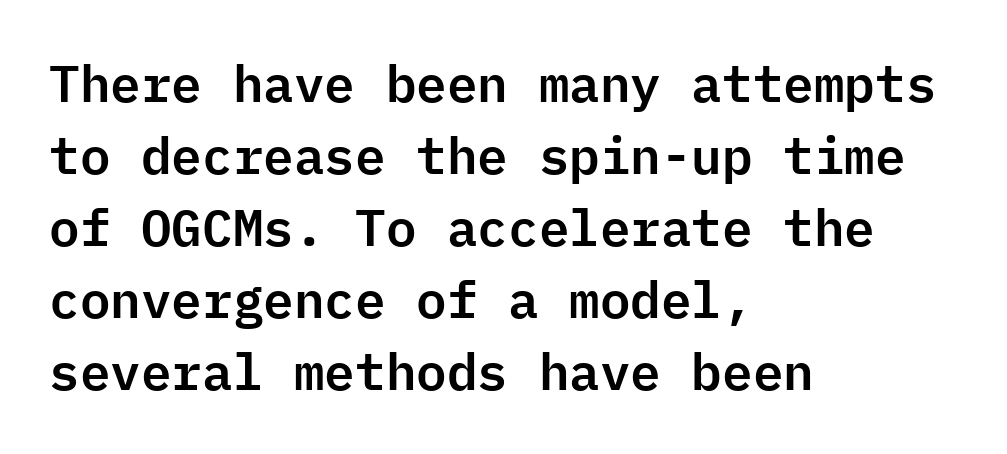
{"serif": "no", "italic": "no", "width": "normal", "stroke_contrast": "low", "x_height": "medium", "monospaced": "yes", "underline": "no", "align": "left", "line_spacing": "normal", "line_spacing_ratio": 1.41, "letter_spacing": "normal", "letter_spacing_em": 0.0, "glyph_px": 51}
